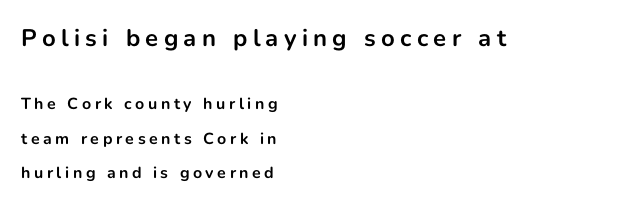
{"italic": "no", "bold": "yes", "underline": "no", "align": "left", "line_spacing": "loose", "line_spacing_ratio": 2.16, "letter_spacing": "wide", "letter_spacing_em": 0.22, "larger_block": "first", "size_ratio": 1.5, "glyph_px": 24}
